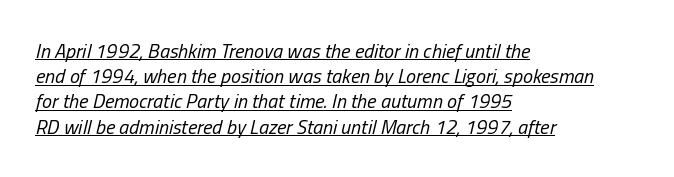
Honestly, the underline is the first thing you notice here. Notice how descenders clear the ascenders below comfortably — that's standard leading. The specimen reads as italic at a glance. The letterforms sit shoulder to shoulder at normal distance. The letters look calm and open, with moderate or lighter stems.
